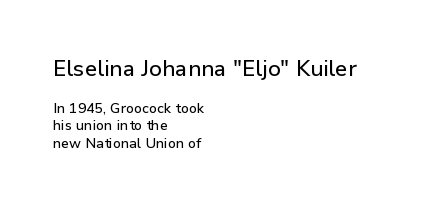
{"italic": "no", "underline": "no", "align": "left", "line_spacing_ratio": 1.24, "letter_spacing": "normal", "letter_spacing_em": 0.0, "larger_block": "first", "size_ratio": 1.57, "glyph_px": 22}
